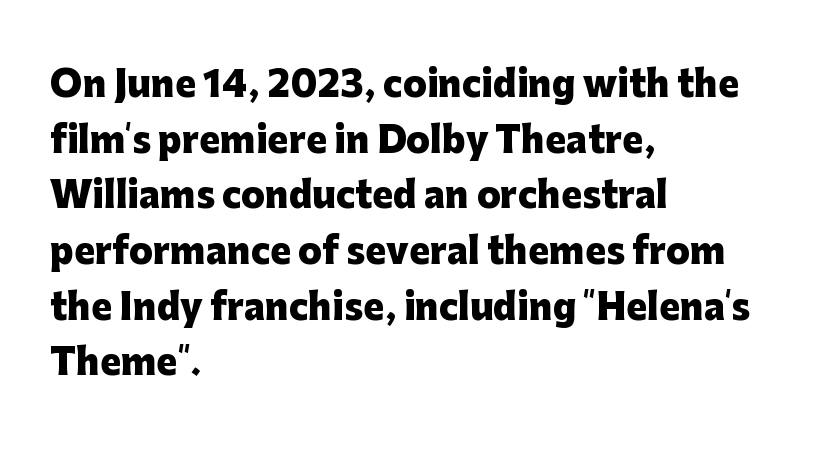
Varying glyph widths throughout — classic text-font behaviour. Rule under the text: the space is simply empty. Nothing sits at the stroke ends, so this counts as sans-serif. In terms of posture, this sample is upright.
